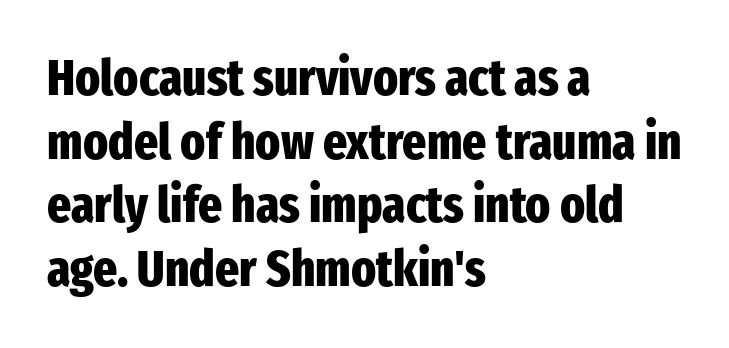
The image shows 51 px heavy, condensed sans-serif type, upright; set left-aligned, normal line spacing (1.25x), normal letter spacing, not underlined; low stroke contrast and a medium x-height.
